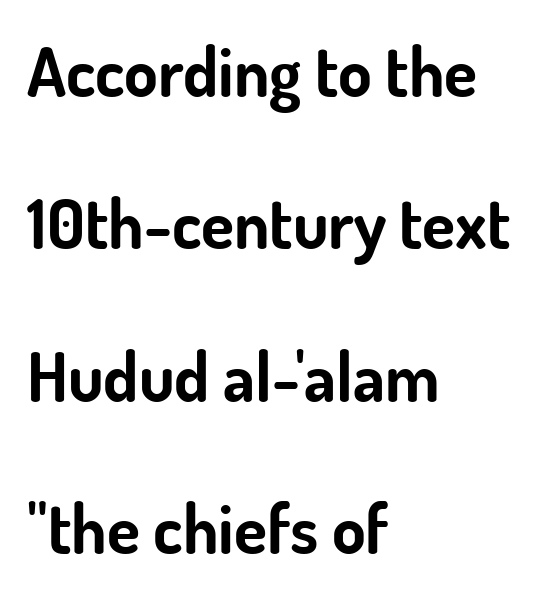
Q: Is the text bold? A: Yes.
Q: Is the text italic (slanted)? A: No, it is upright.
Q: Is the typeface a serif or a sans-serif typeface? A: Sans-serif.
Q: Is the text underlined? A: No.
Q: How is the paragraph aligned? A: Left-aligned.
Q: Is the spacing between letters normal or unusually wide? A: Normal.
Q: Is the spacing between lines tight, normal or loose? A: Loose.
Q: Width (condensed, normal, or wide)? A: Normal.
Q: Stroke contrast? A: Low.
Q: x-height? A: Small.
Q: Monospaced? A: No.
